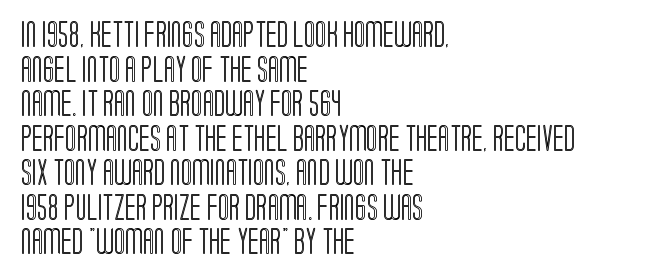
The image shows 26 px text type, upright; set left-aligned, normal line spacing (1.33x), normal letter spacing, not underlined.
